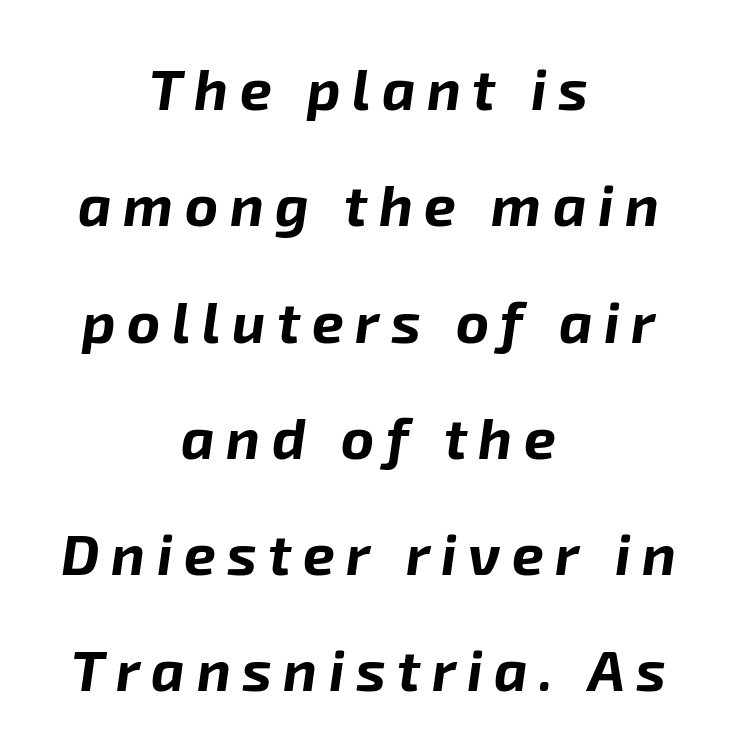
{"italic": "yes", "lean": "right", "slant_degrees": 8, "bold": "yes", "weight": "bold", "width": "normal", "stroke_contrast": "low", "x_height": "medium", "monospaced": "no", "underline": "no", "align": "center", "line_spacing": "loose", "line_spacing_ratio": 2.04, "letter_spacing": "wide", "letter_spacing_em": 0.2, "glyph_px": 57}
